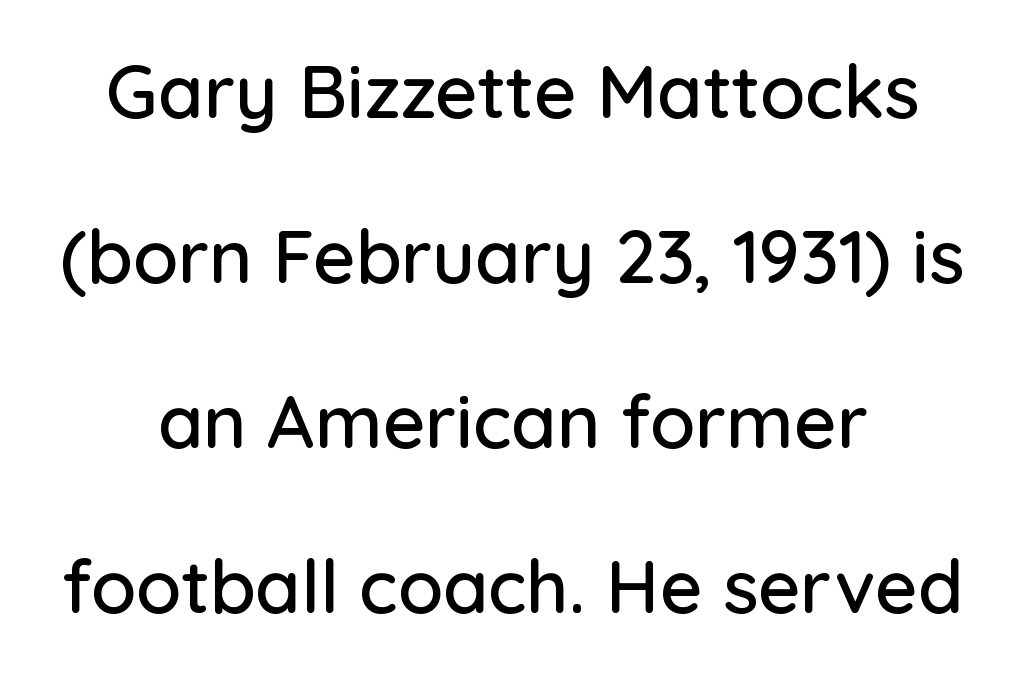
Q: Is the text italic (slanted)? A: No, it is upright.
Q: Is the typeface a serif or a sans-serif typeface? A: Sans-serif.
Q: Is the text underlined? A: No.
Q: How is the paragraph aligned? A: Centered.
Q: Is the spacing between letters normal or unusually wide? A: Normal.
Q: Is the spacing between lines tight, normal or loose? A: Loose.
Q: Width (condensed, normal, or wide)? A: Normal.
Q: Stroke contrast? A: Low.
Q: x-height? A: Medium.
Q: Monospaced? A: No.
